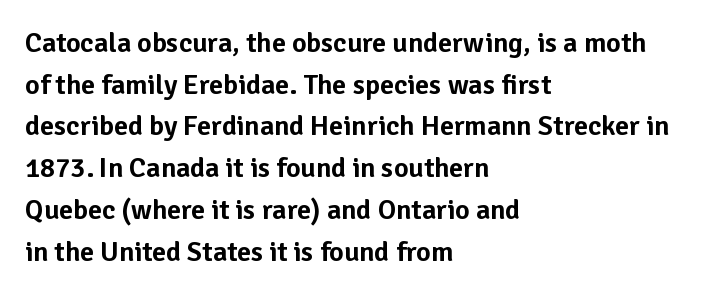
Do the letters lean? They stand straight. The space between consecutive lines is moderate. The letterforms sit shoulder to shoulder at normal distance. These lines are rendered in a variable-pitch font. Bare-footed words on every line.
